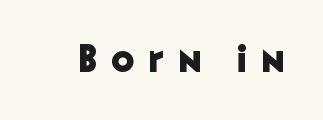
The baseline area is clear. This rendering widens character spacing well past its baseline value. This sample has the flowing, uneven cadence of proportional lettering. The passage shown is typeset with a sans-serif family. Italic: no, the glyphs are upright roman.
